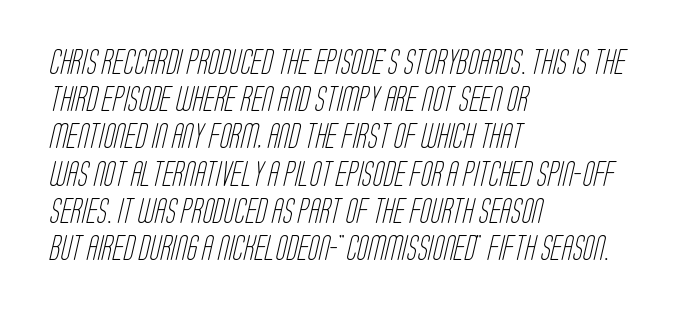
Lines of text with bare space underneath. Reading down the column, the eye jumps a familiar distance to each next line. Weight: not bold — regular or lighter. You could call the tracking neutral — neither tight nor loose. This sample is left-justified, so line endings fall wherever the words run out.
